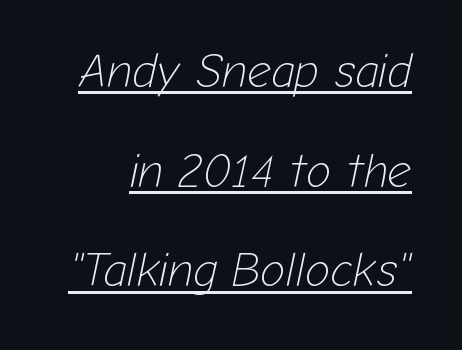
In terms of letterspacing, this is plain default setting. Beneath each row of characters lies a ruled line. The font sits on the lighter half of the weight spectrum, regular included. Spacing verdict: proportional, widths tailored to each character.
